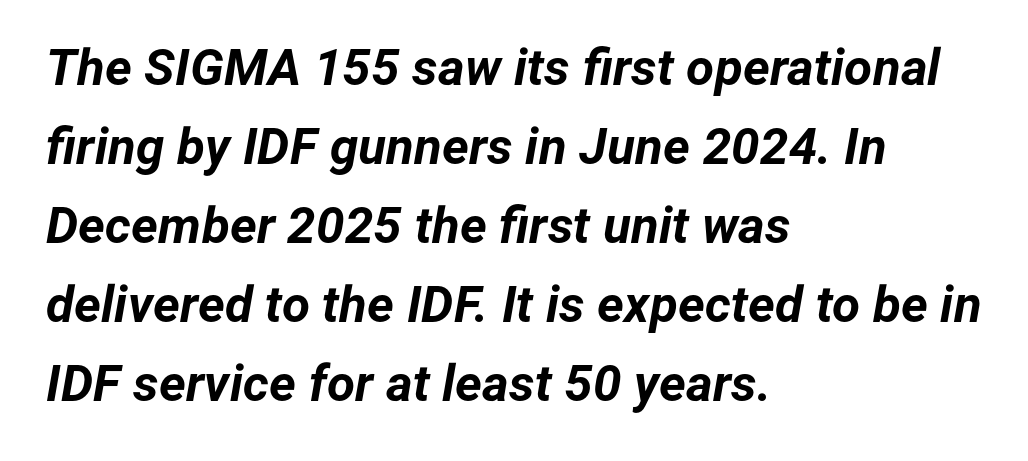
The image shows 51 px bold type, italic (leaning right); set left-aligned, normal line spacing (1.55x), normal letter spacing, not underlined; low stroke contrast and a medium x-height.
